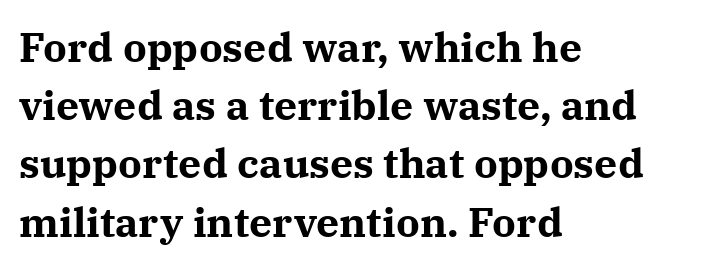
Q: Is the text bold? A: Yes.
Q: Is the text italic (slanted)? A: No, it is upright.
Q: Is the typeface a serif or a sans-serif typeface? A: Serif.
Q: Is the text underlined? A: No.
Q: How is the paragraph aligned? A: Left-aligned.
Q: Is the spacing between letters normal or unusually wide? A: Normal.
Q: Is the spacing between lines tight, normal or loose? A: Normal.
Q: Width (condensed, normal, or wide)? A: Normal.
Q: Stroke contrast? A: Medium.
Q: x-height? A: Medium.
Q: Monospaced? A: No.
